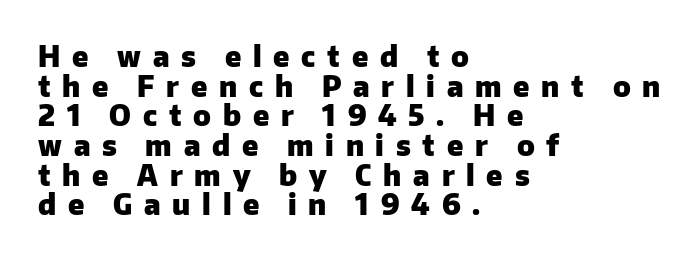
The image shows 28 px heavy sans-serif type, upright; set left-aligned, tight line spacing (1.06x), unusually wide letter spacing (+0.42 em), not underlined; low stroke contrast and a medium x-height.
